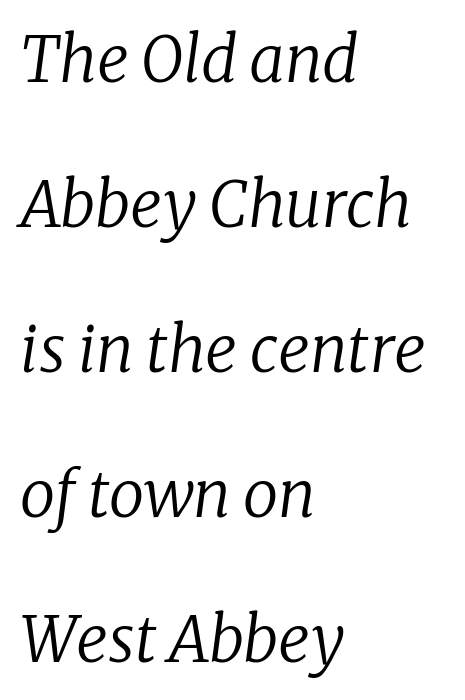
The passage shown is not bold in any degree. These lines are composed in type with serifs. This is oblique type, the kind used for emphasis or titles. The setting favours the left margin, as ordinary paragraphs usually do. Does extra space separate the letters? No, they use regular spacing.
